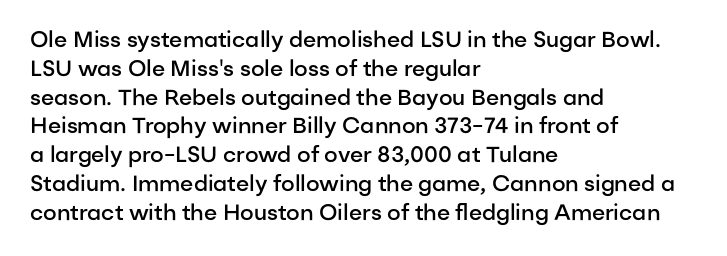
Q: Is the text bold? A: Semi-bold.
Q: Is the text italic (slanted)? A: No, it is upright.
Q: Is the text underlined? A: No.
Q: How is the paragraph aligned? A: Left-aligned.
Q: Is the spacing between letters normal or unusually wide? A: Normal.
Q: Is the spacing between lines tight, normal or loose? A: Normal.
